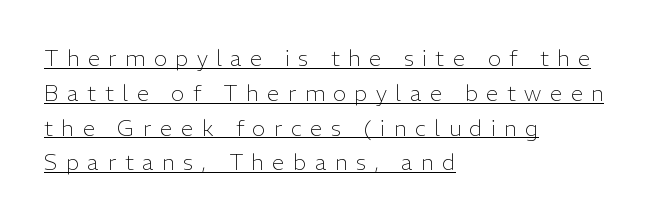
{"italic": "no", "bold": "no", "underline": "yes", "align": "left", "line_spacing": "normal", "line_spacing_ratio": 1.58, "letter_spacing": "wide", "letter_spacing_em": 0.39, "glyph_px": 22}
